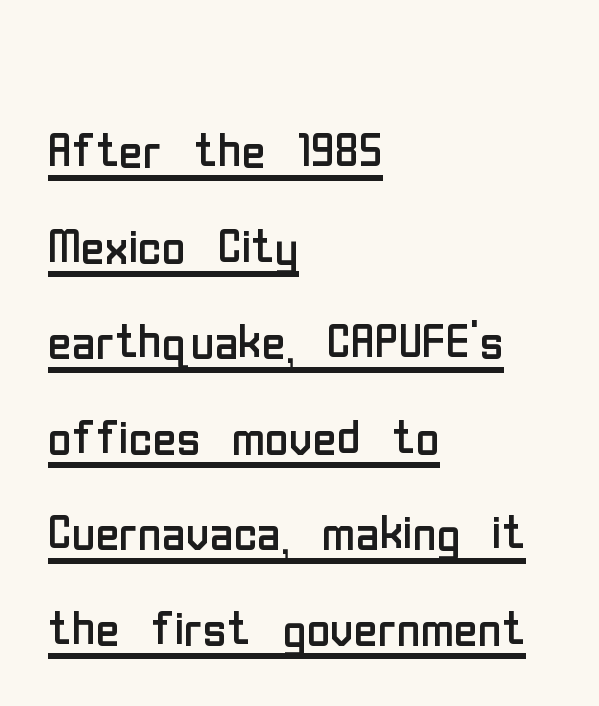
Each letter's strokes conclude bluntly, with no projecting serifs. Stem width sits at or under what a default text font uses. This is underlined copy, the kind a proofreader might mark for attention. A typesetter would call this proportional, since set widths differ per character. The lines are quadded left.
